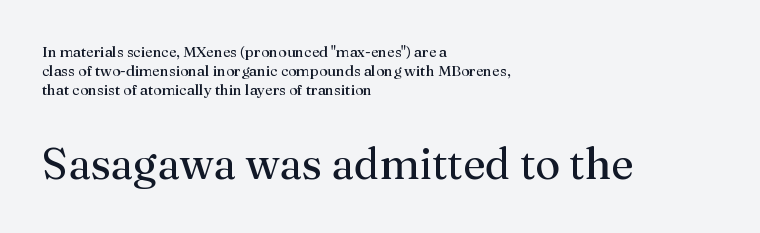
The image shows 44 px regular-weight serif type, upright; set left-aligned, normal line spacing (1.28x), normal letter spacing, not underlined; the second (bottom) block is 2.93x larger; medium stroke contrast and a medium x-height.
